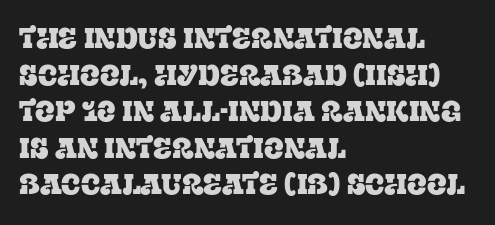
Q: Is the text italic (slanted)? A: No, it is upright.
Q: Is the typeface a serif or a sans-serif typeface? A: Serif.
Q: Is the text underlined? A: No.
Q: How is the paragraph aligned? A: Left-aligned.
Q: Is the spacing between letters normal or unusually wide? A: Normal.
Q: Is the spacing between lines tight, normal or loose? A: Normal.
Q: Width (condensed, normal, or wide)? A: Normal.
Q: Stroke contrast? A: Low.
Q: x-height? A: Large.
Q: Monospaced? A: No.
